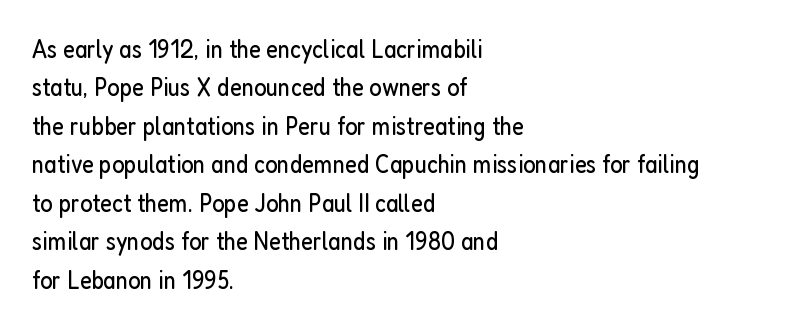
Leftover space on each line is placed entirely after the last word. The font sits on the lighter half of the weight spectrum, regular included. Here the glyphs are tracked normally, forming tight word shapes. Evenly set lines give the paragraph a standard silhouette. The area under the type is left untouched. The letters stand upright; this is a roman face.
